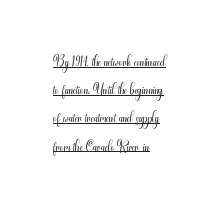
Q: Is the text bold? A: No.
Q: Is the text italic (slanted)? A: Yes.
Q: Is the text underlined? A: Yes.
Q: How is the paragraph aligned? A: Left-aligned.
Q: Is the spacing between letters normal or unusually wide? A: Normal.
Q: Is the spacing between lines tight, normal or loose? A: Normal.
